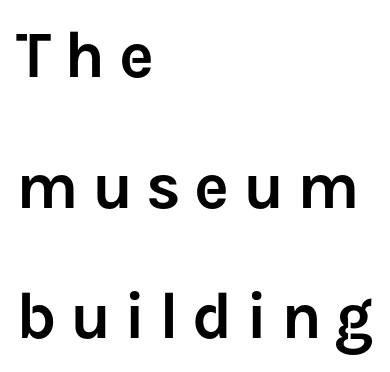
Q: Is the text italic (slanted)? A: No, it is upright.
Q: Is the typeface a serif or a sans-serif typeface? A: Sans-serif.
Q: Is the text underlined? A: No.
Q: How is the paragraph aligned? A: Left-aligned.
Q: Is the spacing between letters normal or unusually wide? A: Unusually wide.
Q: Is the spacing between lines tight, normal or loose? A: Loose.
Q: Width (condensed, normal, or wide)? A: Normal.
Q: Stroke contrast? A: Low.
Q: x-height? A: Medium.
Q: Monospaced? A: No.
